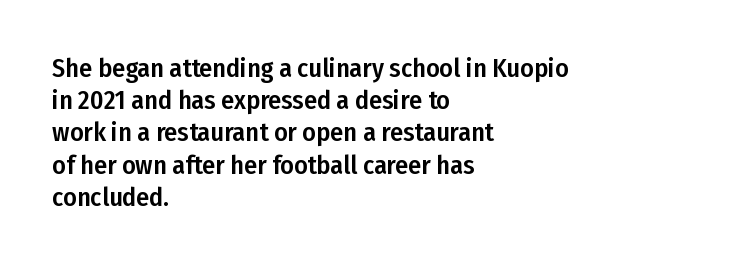
You could call the tracking neutral — neither tight nor loose. Posture: upright roman. Which margin do the lines hug? The left one — the right edge is uneven. Decoration check: the copy has no underline.
